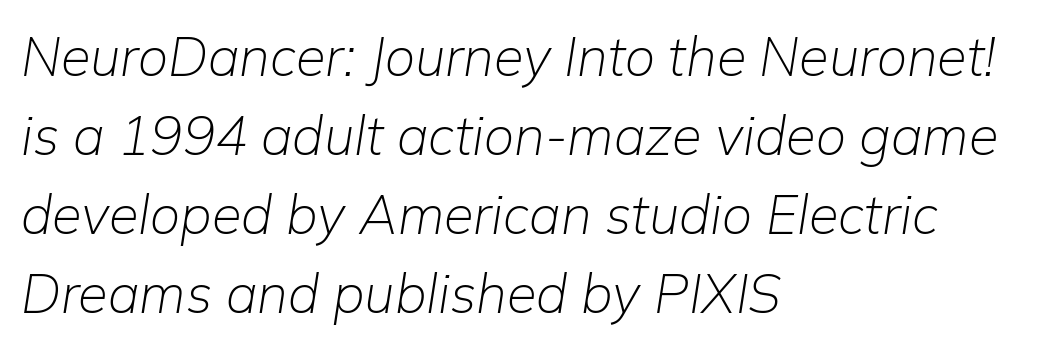
{"italic": "yes", "lean": "right", "slant_degrees": 9, "bold": "no", "weight": "light", "width": "normal", "stroke_contrast": "low", "x_height": "medium", "monospaced": "no", "underline": "no", "align": "left", "line_spacing": "normal", "line_spacing_ratio": 1.46, "letter_spacing": "normal", "letter_spacing_em": 0.0, "glyph_px": 54}
